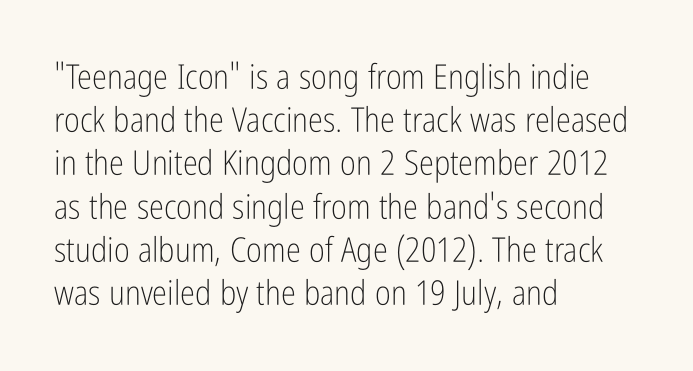
Honestly, the letter spacing is just normal — you wouldn't notice it. No feet cap the strokes, marking this as sans-serif type. Note the varied advance widths — an 'i' is clearly narrower than an 'm'. Glance below the letters and you will spot only blank space. Stems here are at most as thick as an everyday book face.
